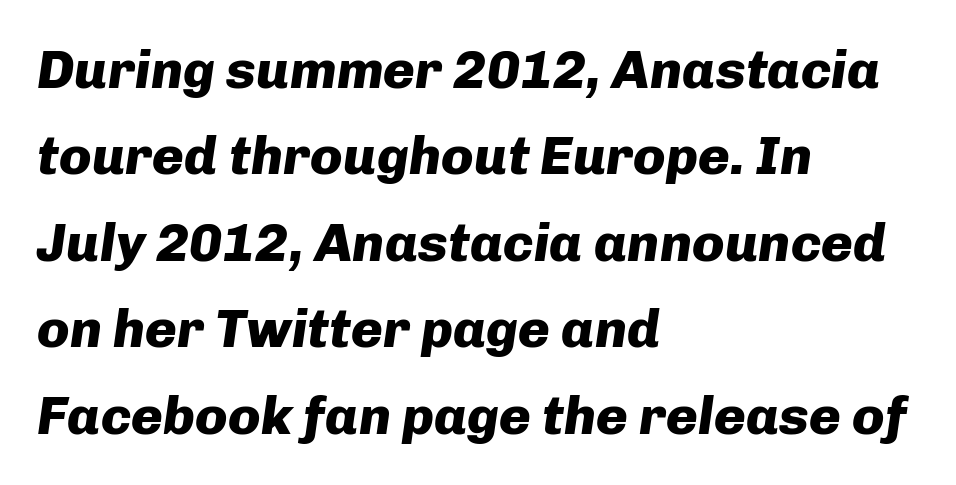
The image shows 54 px heavy type, italic (leaning right); set left-aligned, normal line spacing (1.6x), normal letter spacing, not underlined; low stroke contrast and a medium x-height.
